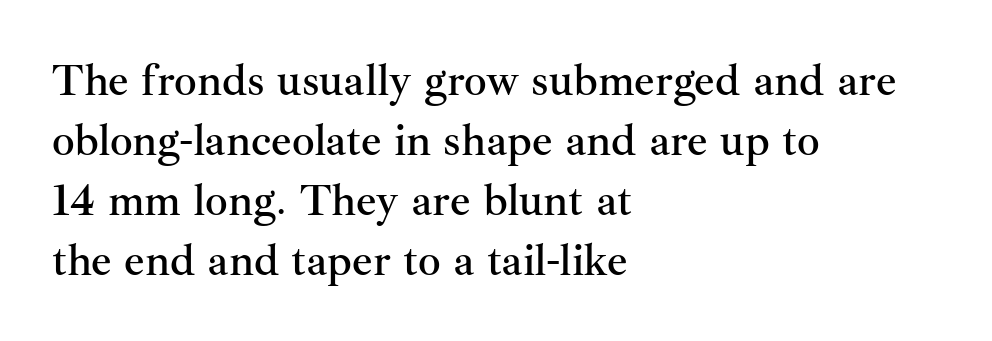
The image shows 45 px serif type, upright; set left-aligned, normal line spacing (1.33x), normal letter spacing, not underlined; medium stroke contrast and a small x-height.
